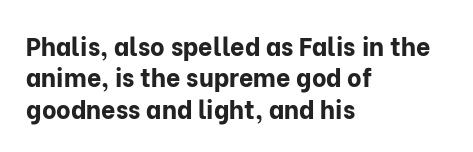
Horizontal alignment here is leftward, the default for most running prose. These lines were composed using upright roman letters. Quick note: underline off. Words appear dense and cohesive because spacing is normal. Honestly, the row spacing looks completely unremarkable. Heft: maximum for text — a bold.
